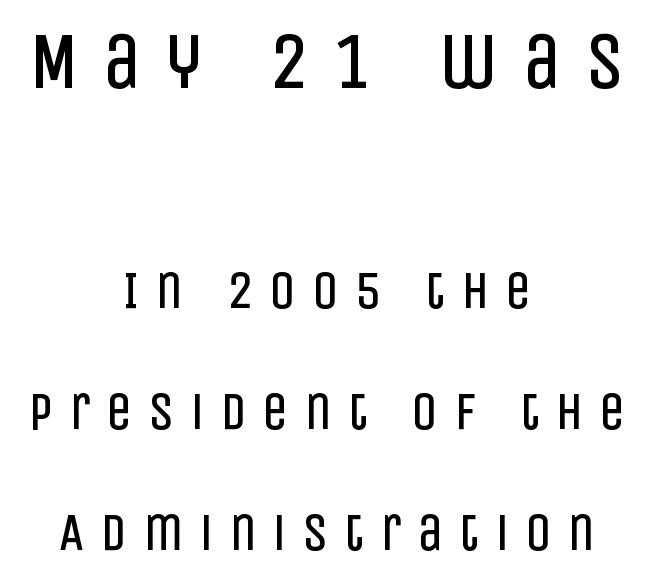
{"serif": "no", "italic": "no", "bold": "no", "weight": "regular", "width": "condensed", "stroke_contrast": "low", "x_height": "large", "monospaced": "no", "underline": "no", "align": "center", "line_spacing": "loose", "line_spacing_ratio": 2.33, "letter_spacing": "wide", "letter_spacing_em": 0.31, "larger_block": "first", "size_ratio": 1.5, "glyph_px": 78}
